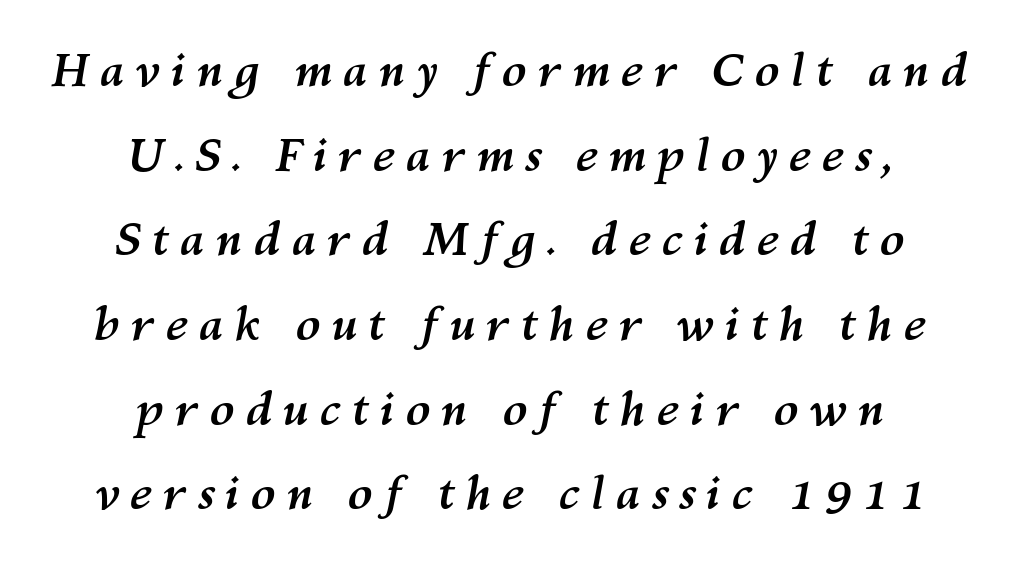
The lines are quadded center. Spacing verdict: proportional, widths tailored to each character. The type is letterspaced generously, with wide tracking. Descenders are the only things crossing below the line.
